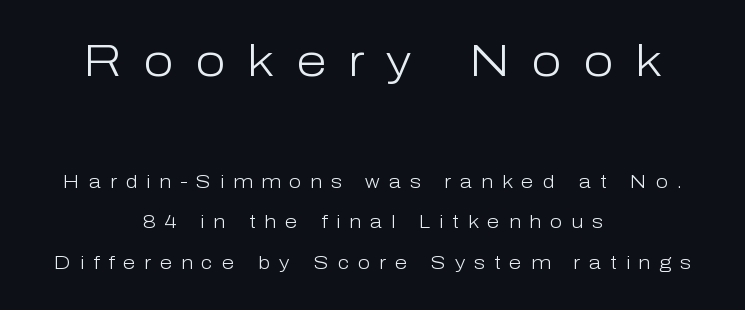
In terms of letterform style, serifs are entirely absent. Bigger letters appear in the top chunk; the bottom chunk is reduced. This is not heavy type; no bold has been used. Regarding leading, the lines here are spaced well apart. Words appear elongated and porous because spacing is wide.
